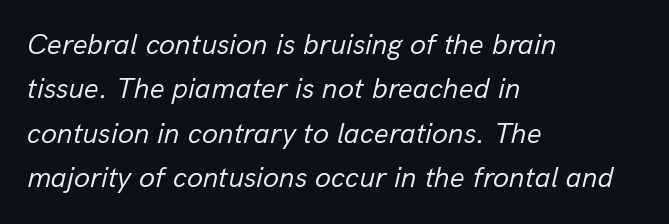
Q: Is the text bold? A: No.
Q: Is the text italic (slanted)? A: Yes, it leans right by about 13 degrees.
Q: Is the text underlined? A: No.
Q: How is the paragraph aligned? A: Left-aligned.
Q: Is the spacing between letters normal or unusually wide? A: Normal.
Q: Is the spacing between lines tight, normal or loose? A: Normal.
Q: Width (condensed, normal, or wide)? A: Normal.
Q: Stroke contrast? A: Low.
Q: x-height? A: Medium.
Q: Monospaced? A: No.
